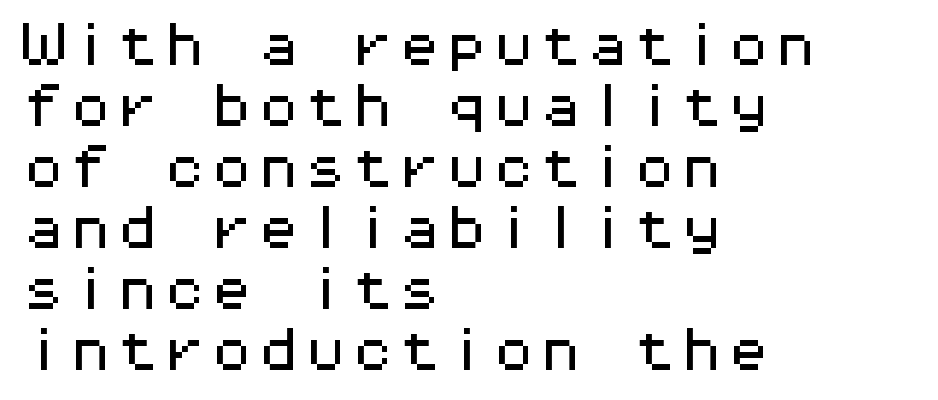
Monospaced: the letters line up in strict vertical columns. The type sits square on the baseline with zero lean. The rag falls on the right side of this text block. Does the type have serifs? No, each stem ends abruptly. Words appear dense and cohesive because spacing is normal.
